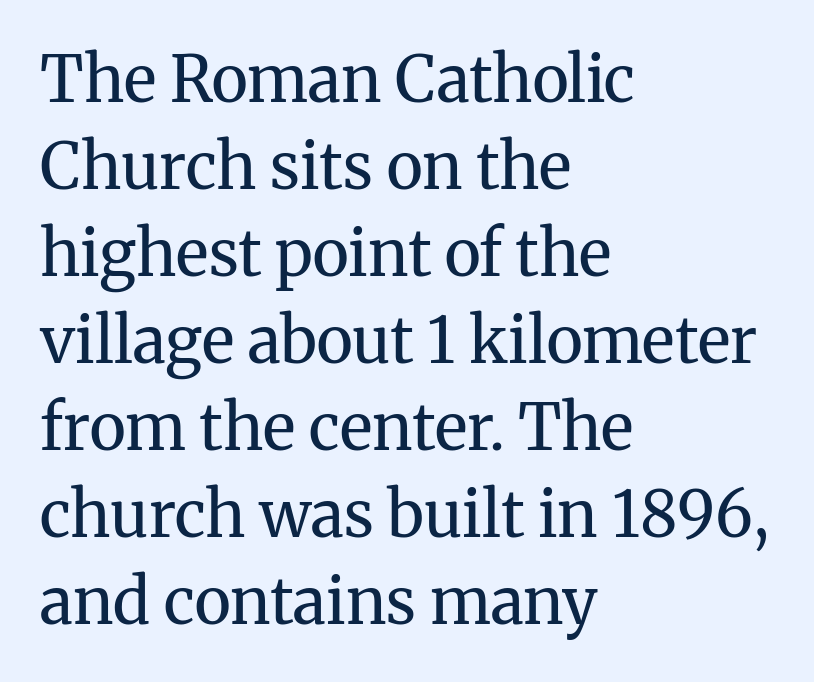
A classic flush-left, rag-right setting is used for this passage. Posture: straight, roman, zero tilt. Rows of type keep a routine distance in the vertical direction. Note the varied advance widths — an 'i' is clearly narrower than an 'm'. No chunkiness to these letters — they're not bold. Classification — serif.
